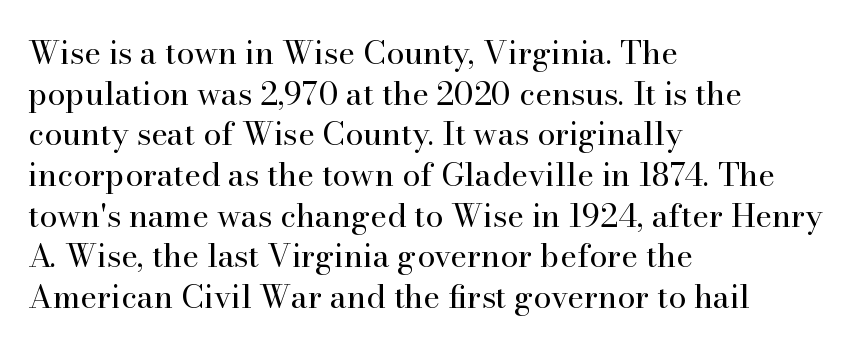
The image shows 32 px regular-weight serif type, upright; set left-aligned, normal line spacing (1.27x), normal letter spacing, not underlined; high stroke contrast and a small x-height.
